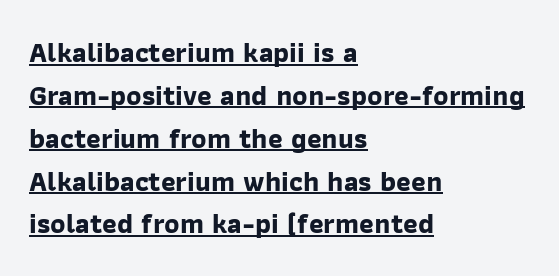
The image shows 28 px bold sans-serif type; set left-aligned, normal line spacing (1.53x), normal letter spacing, underlined; low stroke contrast and a medium x-height.
